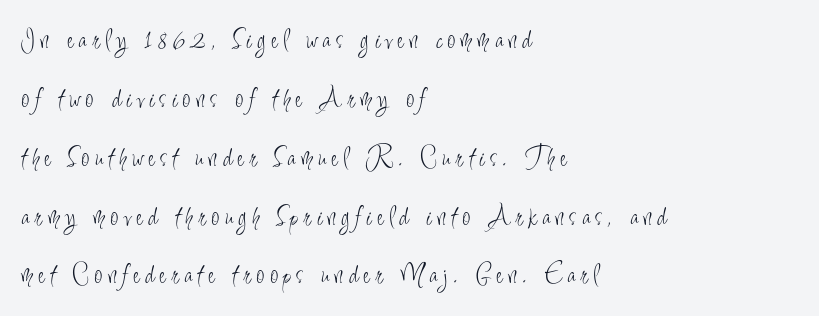
The image shows 29 px light, condensed sans-serif type; set left-aligned, loose line spacing (2.03x), unusually wide letter spacing (+0.2 em), not underlined; low stroke contrast and a small x-height.
